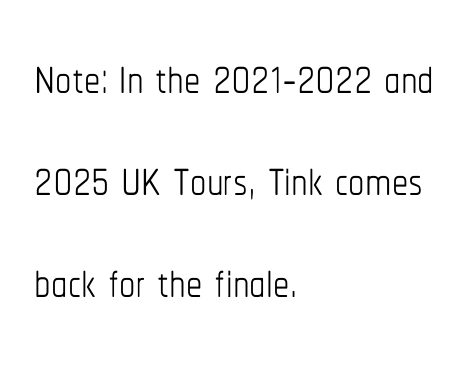
Q: Is the text bold? A: No.
Q: Is the text italic (slanted)? A: No, it is upright.
Q: Is the text underlined? A: No.
Q: How is the paragraph aligned? A: Left-aligned.
Q: Is the spacing between letters normal or unusually wide? A: Normal.
Q: Is the spacing between lines tight, normal or loose? A: Normal.
Q: Width (condensed, normal, or wide)? A: Condensed.
Q: Stroke contrast? A: Low.
Q: x-height? A: Medium.
Q: Monospaced? A: No.
